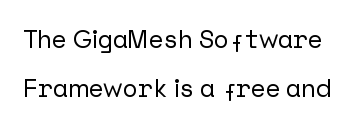
Here the glyphs are tracked normally, forming tight word shapes. Descenders hang freely into open space. Rows of type keep a wide berth in the vertical direction. The lettering holds an erect, upright posture throughout.
